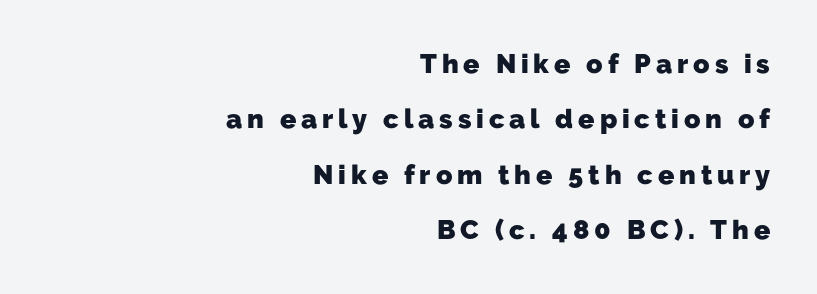
{"bold": "yes", "underline": "no", "align": "right", "line_spacing": "loose", "line_spacing_ratio": 2.05, "glyph_px": 27}
